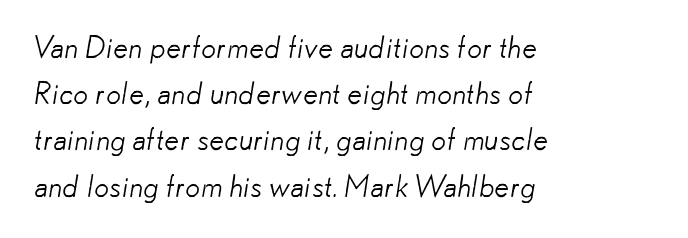
{"serif": "no", "bold": "no", "weight": "light", "width": "normal", "stroke_contrast": "low", "x_height": "small", "monospaced": "no", "underline": "no", "align": "left", "line_spacing": "normal", "line_spacing_ratio": 1.54, "letter_spacing": "normal", "letter_spacing_em": 0.0, "glyph_px": 30}
